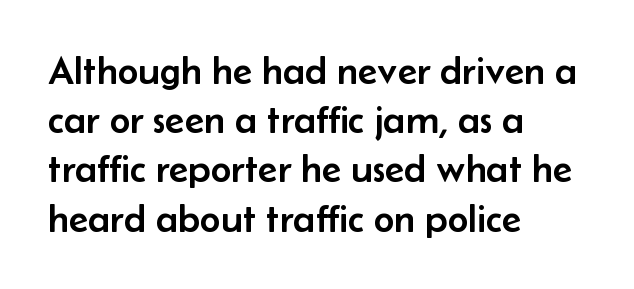
Underlining? Definitely not there. Reading down the block, your eye returns to a fixed left position each line. Look at the tracking — it's just the regular setting, nothing added. This sample uses an upright cut, with every glyph sitting square on the baseline. Note the varied advance widths — an 'i' is clearly narrower than an 'm'.
